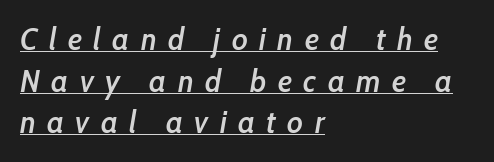
Compared with undecorated copy, this sample adds a rule below the words. The lettering tilts uniformly, giving the passage an italic look. Character widths vary here, with narrow letters taking less room than wide ones. Does the leading feel generous? No, just average.
